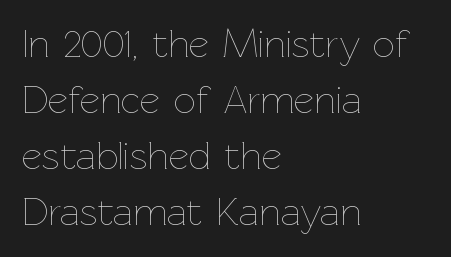
Quick note: interline space is typical. Rendered with straight, roman letterforms. The foot of each line stays bare and open. This sample has the flowing, uneven cadence of proportional lettering.
